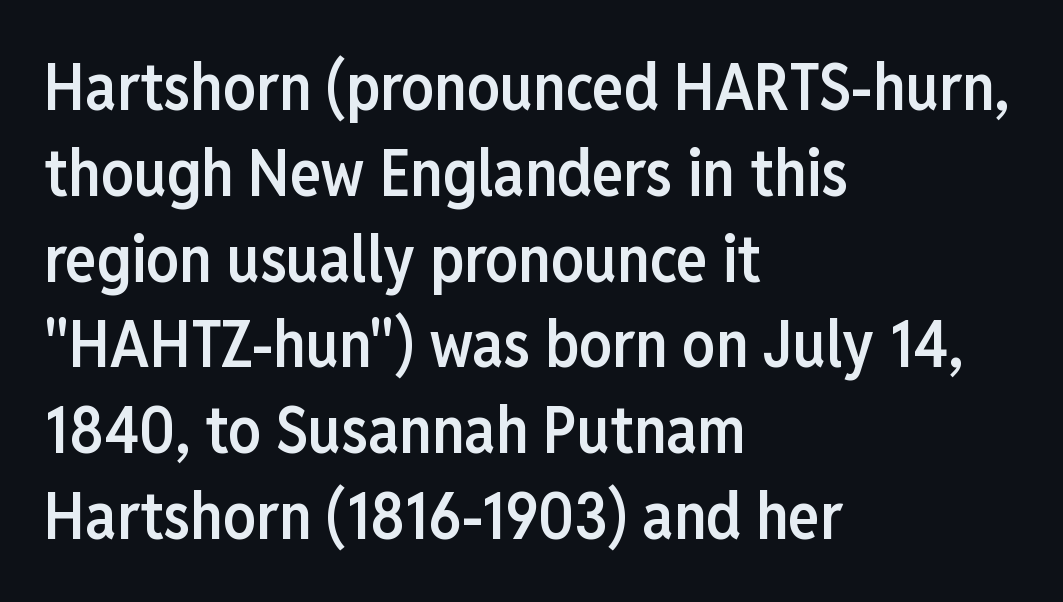
Examine the stroke ends and you'll find no serifs. Left-aligned paragraph, ragged on the right. Italic: no, the glyphs are upright roman. The designer left line spacing at the default.
